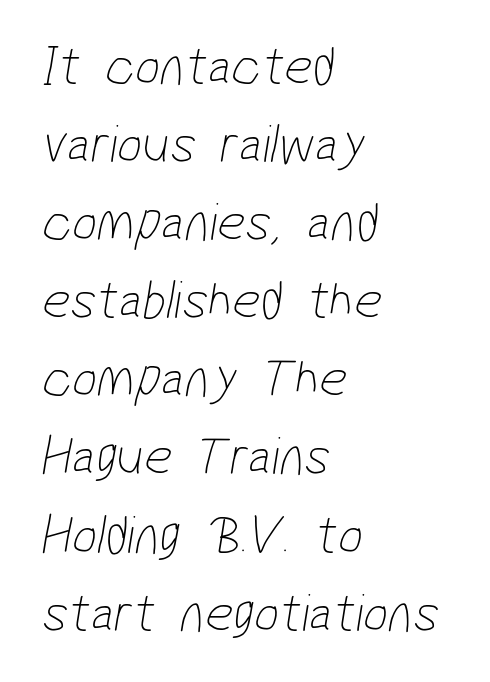
A normal amount of white space separates one row of letters from the next. In CSS terms this would be text-align: left. Each letter's strokes conclude bluntly, with no projecting serifs. A light-to-regular cut is what we see here. Plain, unruled lines of type.
